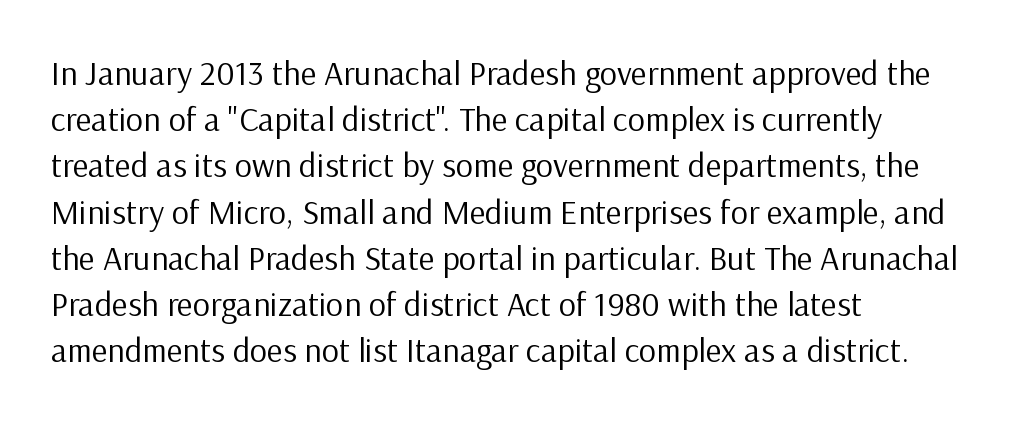
Q: Is the text bold? A: No.
Q: Is the text italic (slanted)? A: No, it is upright.
Q: Is the typeface a serif or a sans-serif typeface? A: Sans-serif.
Q: Is the text underlined? A: No.
Q: How is the paragraph aligned? A: Left-aligned.
Q: Is the spacing between letters normal or unusually wide? A: Normal.
Q: Is the spacing between lines tight, normal or loose? A: Normal.
Q: Width (condensed, normal, or wide)? A: Normal.
Q: Stroke contrast? A: Low.
Q: x-height? A: Medium.
Q: Monospaced? A: No.
